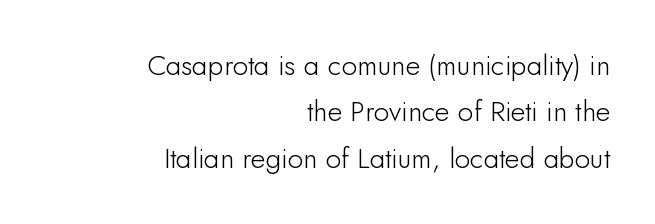
The image shows 28 px sans-serif type, upright; set right-aligned, normal line spacing (1.66x), normal letter spacing, not underlined; low stroke contrast and a small x-height.
